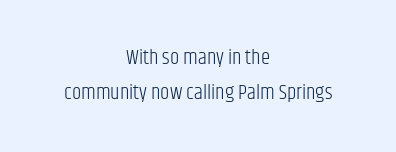
Bare-footed words on every line. Words appear dense and cohesive because spacing is normal. Stems here are at most as thick as an everyday book face. This sample uses an upright cut, with every glyph sitting square on the baseline.
